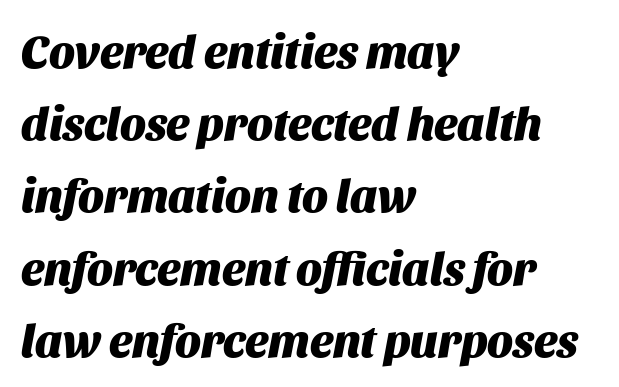
The image shows 46 px heavy type, italic (leaning right); set left-aligned, normal line spacing (1.57x), normal letter spacing, not underlined; medium stroke contrast and a large x-height.
